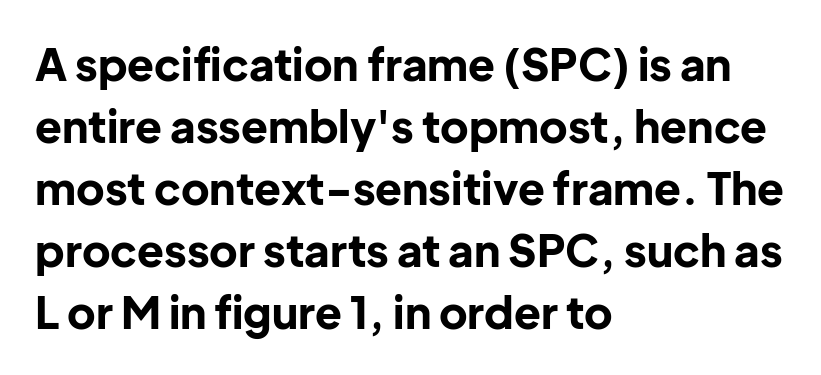
A full-strength bold gives these letters their thick strokes. The font's upright variant was chosen for this text. Type without underlining. Think of a printed novel: that variable character pitch is what you see here. The paragraph has a hard left edge and a soft right edge.
